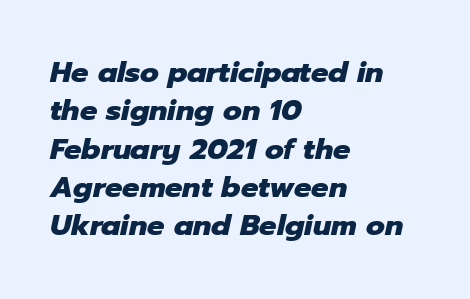
The image shows 29 px heavy type, italic (leaning right); set left-aligned, normal line spacing (1.32x), normal letter spacing, not underlined; low stroke contrast and a medium x-height.
